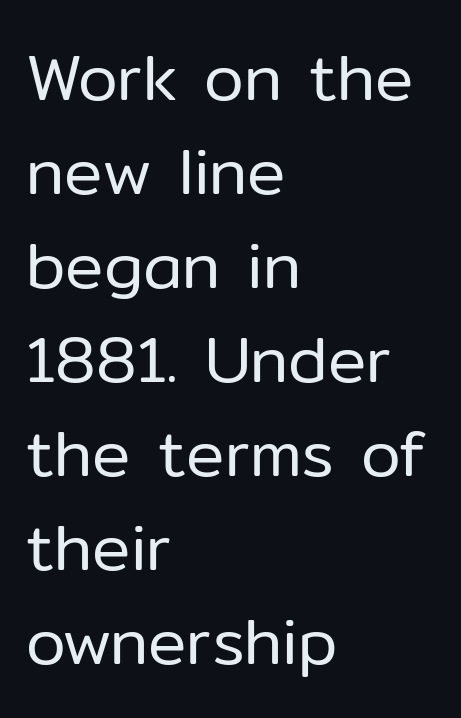
The image shows 64 px regular-weight sans-serif type, upright; set left-aligned, normal line spacing (1.47x), normal letter spacing, not underlined; low stroke contrast and a medium x-height.
